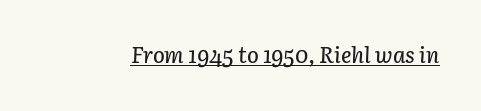
The image shows 22 px text type, italic (leaning right); set normal letter spacing, underlined.
